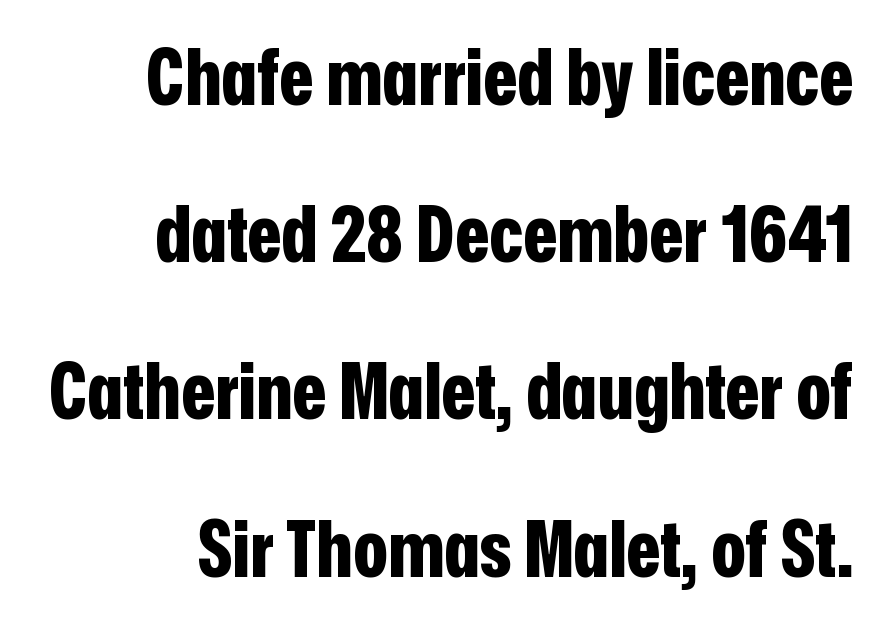
{"serif": "no", "italic": "no", "bold": "yes", "weight": "bold", "width": "condensed", "stroke_contrast": "low", "x_height": "medium", "monospaced": "no", "underline": "no", "align": "right", "line_spacing": "loose", "line_spacing_ratio": 1.99, "letter_spacing": "normal", "letter_spacing_em": 0.0, "glyph_px": 79}
